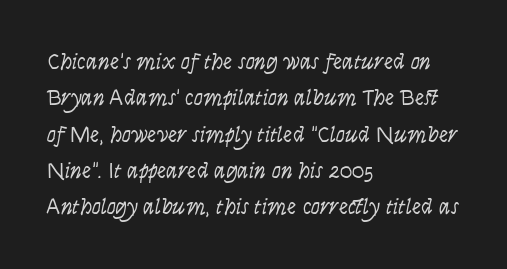
The image shows 23 px text type, italic (leaning right); set left-aligned, normal line spacing (1.58x), normal letter spacing, not underlined.
